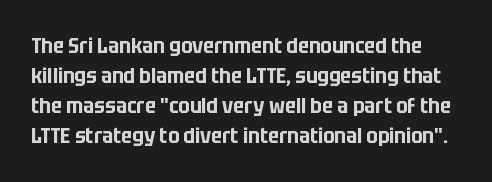
Q: Is the text italic (slanted)? A: No, it is upright.
Q: Is the text underlined? A: No.
Q: Is the spacing between letters normal or unusually wide? A: Normal.
Q: Is the spacing between lines tight, normal or loose? A: Normal.
